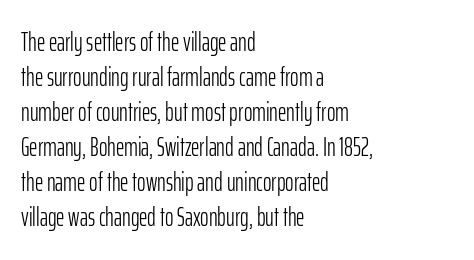
Q: Is the text bold? A: No.
Q: Is the text italic (slanted)? A: No, it is upright.
Q: Is the text underlined? A: No.
Q: How is the paragraph aligned? A: Left-aligned.
Q: Is the spacing between letters normal or unusually wide? A: Normal.
Q: Is the spacing between lines tight, normal or loose? A: Normal.
